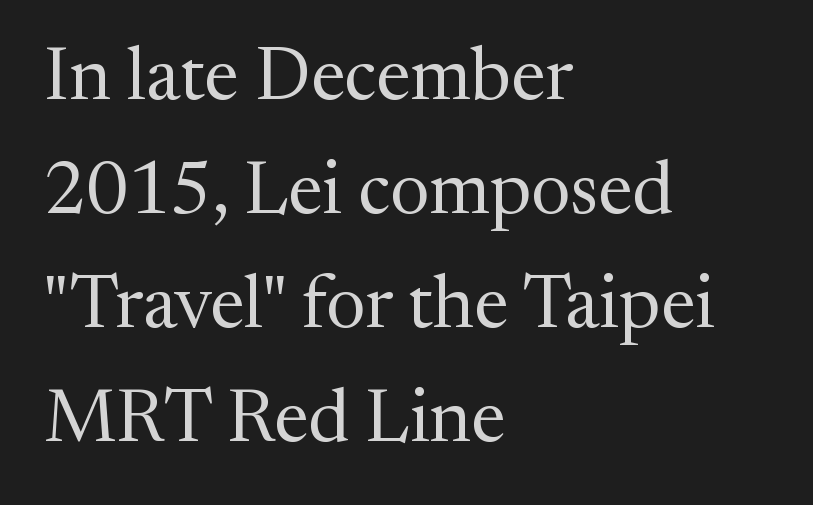
The image shows 74 px regular-weight serif type, upright; set left-aligned, normal line spacing (1.54x), normal letter spacing, not underlined; medium stroke contrast and a medium x-height.
